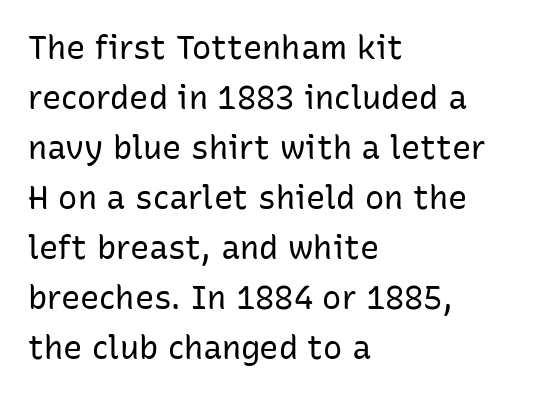
{"serif": "no", "italic": "no", "bold": "no", "weight": "regular", "width": "normal", "stroke_contrast": "low", "x_height": "medium", "monospaced": "no", "underline": "no", "align": "left", "line_spacing": "normal", "line_spacing_ratio": 1.56, "letter_spacing": "normal", "letter_spacing_em": 0.0, "glyph_px": 32}
